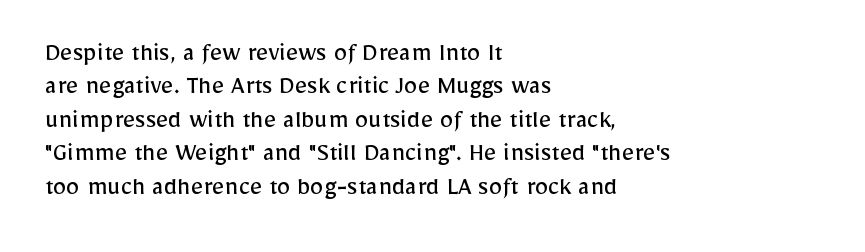
No letter is thick-stroked: the sample isn't bold. This rendering leaves character spacing at its baseline value. A bare baseline throughout the passage. Line beginnings align vertically; line endings do not. This sample uses an upright cut, with every glyph sitting square on the baseline.
